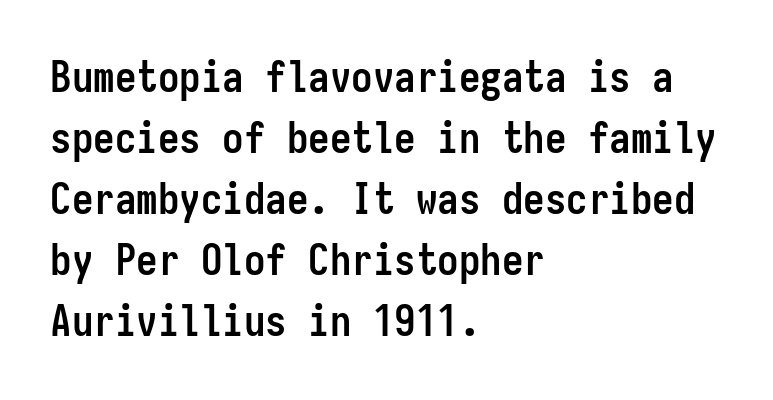
The image shows 43 px semibold, condensed sans-serif type, upright, monospaced; set left-aligned, normal line spacing (1.42x), normal letter spacing, not underlined; low stroke contrast and a medium x-height.
